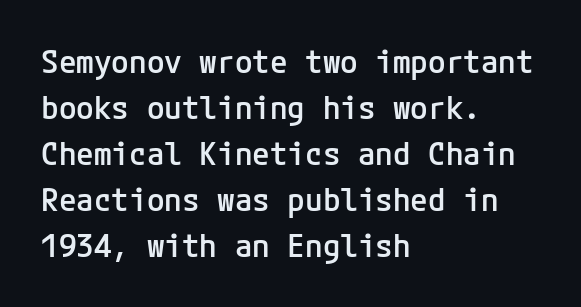
{"serif": "no", "italic": "no", "bold": "semi", "weight": "semibold", "width": "normal", "stroke_contrast": "low", "x_height": "medium", "underline": "no", "align": "left", "line_spacing": "normal", "line_spacing_ratio": 1.44, "letter_spacing": "normal", "letter_spacing_em": 0.0, "glyph_px": 32}
